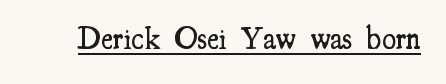
The glyphs are accompanied by a horizontal stroke just below them. Stroke thickness is moderately raised; the sample reads as semibold. The letters carry serifs — small finishing strokes at the ends of their stems. Italic? Not at all — the glyphs are vertical. The passage shown has conventional tracking throughout.
